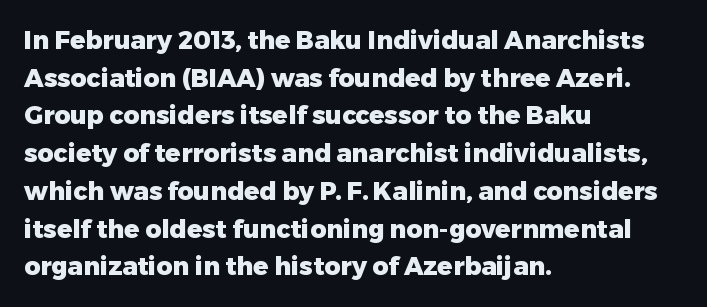
{"italic": "no", "bold": "yes", "underline": "no", "align": "left", "line_spacing": "normal", "line_spacing_ratio": 1.51, "letter_spacing": "normal", "letter_spacing_em": 0.0, "glyph_px": 25}
